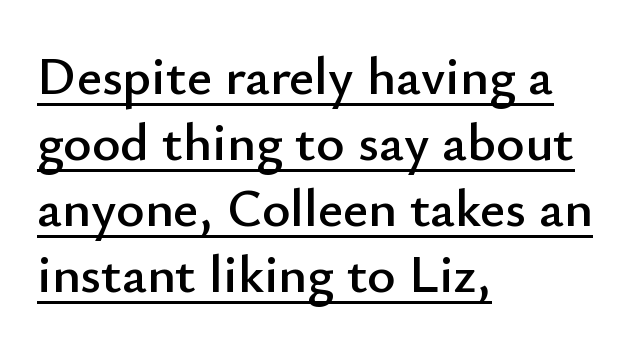
The image shows 54 px sans-serif type, upright; set left-aligned, line spacing 1.22x, normal letter spacing, underlined; low stroke contrast and a small x-height.
